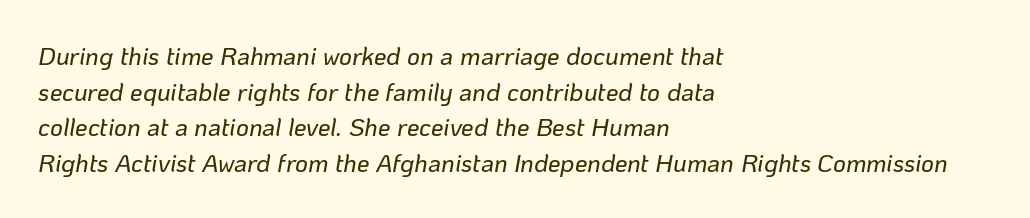
{"italic": "yes", "lean": "right", "slant_degrees": 10, "underline": "no", "align": "left", "line_spacing": "normal", "line_spacing_ratio": 1.43, "letter_spacing": "normal", "letter_spacing_em": 0.0, "glyph_px": 25}
